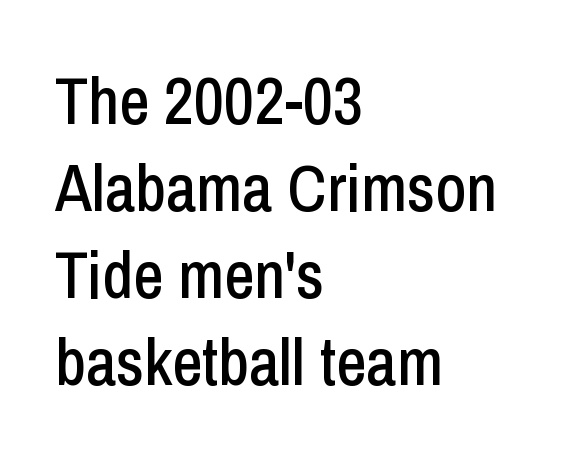
In CSS terms this would be text-align: left. Letter spacing: default. The type sits square on the baseline with zero lean. Each new line begins a customary step beneath the previous one. Think of a printed novel: that variable character pitch is what you see here. Examine the stroke ends and you'll find no serifs.
